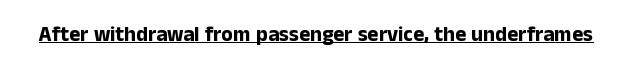
Q: Is the text bold? A: Yes.
Q: Is the text italic (slanted)? A: No, it is upright.
Q: Is the text underlined? A: Yes.
Q: Is the spacing between letters normal or unusually wide? A: Normal.
